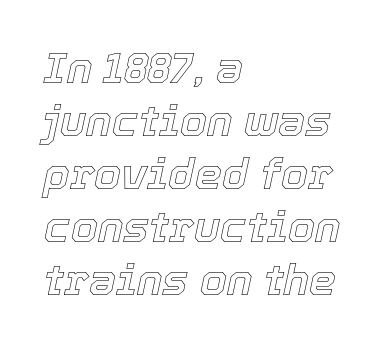
Q: Is the text italic (slanted)? A: Yes, it leans right by about 12 degrees.
Q: Is the text underlined? A: No.
Q: How is the paragraph aligned? A: Left-aligned.
Q: Is the spacing between letters normal or unusually wide? A: Normal.
Q: Width (condensed, normal, or wide)? A: Normal.
Q: x-height? A: Medium.
Q: Monospaced? A: No.
